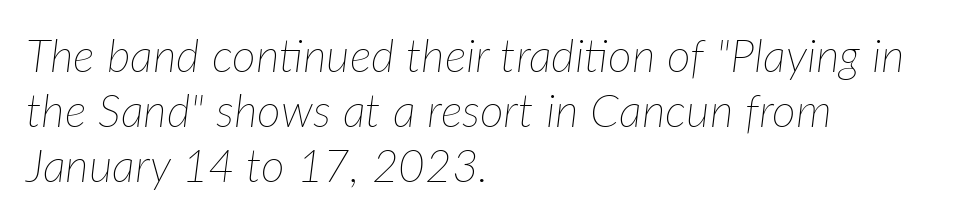
Q: Is the text bold? A: No.
Q: Is the text italic (slanted)? A: Yes, it leans right by about 7 degrees.
Q: Is the text underlined? A: No.
Q: How is the paragraph aligned? A: Left-aligned.
Q: Is the spacing between letters normal or unusually wide? A: Normal.
Q: Width (condensed, normal, or wide)? A: Normal.
Q: Stroke contrast? A: Low.
Q: x-height? A: Medium.
Q: Monospaced? A: No.
